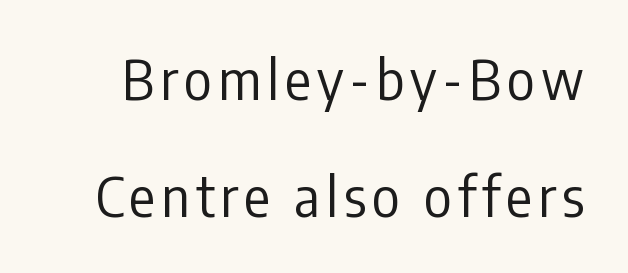
Widely set lines give the paragraph a tall, airy silhouette. Weight class: somewhere from thin through regular. The text was rendered using a sans face with plain stroke endings. Ordinary non-slanted type is in use. The passage shown is typed in a proportional face where columns would drift.
